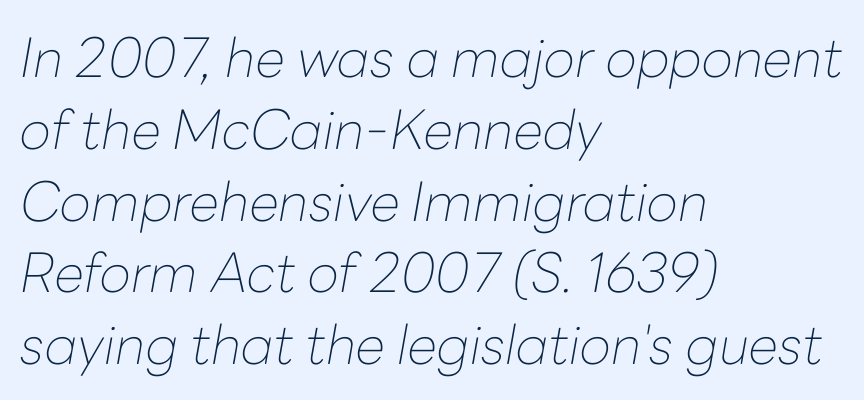
{"italic": "yes", "lean": "right", "slant_degrees": 10, "bold": "no", "weight": "thin", "width": "normal", "stroke_contrast": "low", "x_height": "medium", "monospaced": "no", "underline": "no", "align": "left", "line_spacing": "normal", "line_spacing_ratio": 1.33, "letter_spacing": "normal", "letter_spacing_em": 0.0, "glyph_px": 54}
